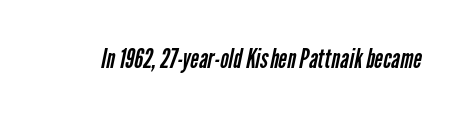
Vertical stems look standard width or narrower in stroke. Unmarked baselines from the first word to the last. There is no visible air inserted between adjacent glyphs.
